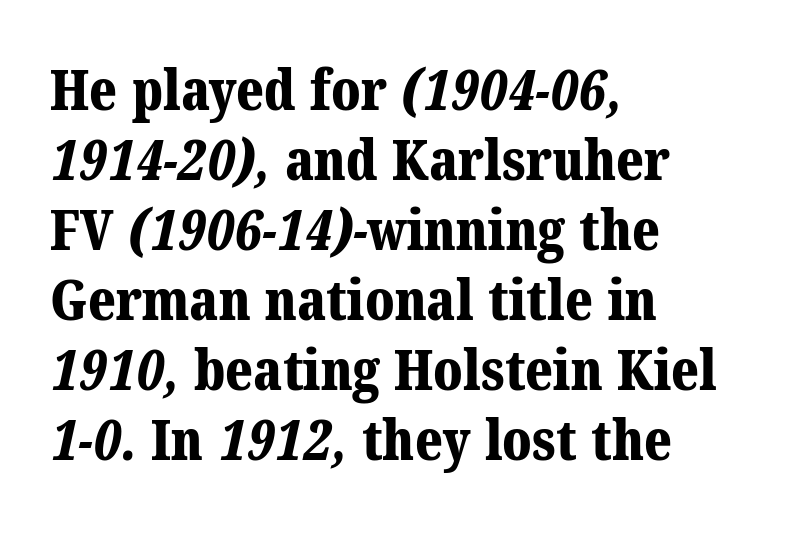
Each letter keeps its own natural width here, so spacing adapts to shape. The passage shown is not underscored anywhere. This is serif lettering, the kind often seen in printed books. The type is set solid horizontally, with unmodified tracking.
